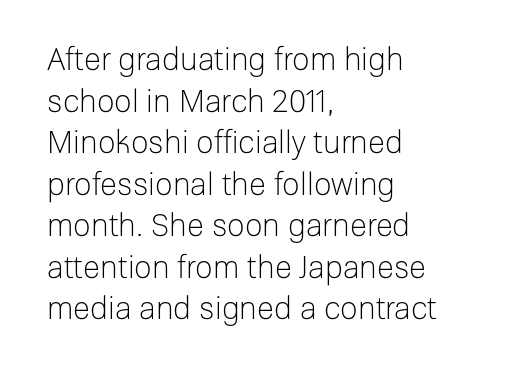
The image shows 31 px light sans-serif type, upright; set left-aligned, normal line spacing (1.34x), normal letter spacing, not underlined; low stroke contrast and a medium x-height.
